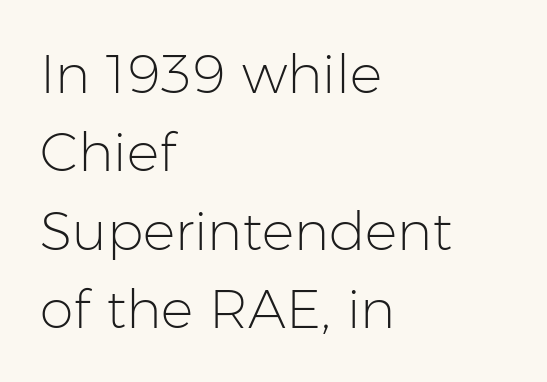
{"serif": "no", "italic": "no", "bold": "no", "weight": "light", "width": "normal", "stroke_contrast": "low", "x_height": "medium", "monospaced": "no", "underline": "no", "align": "left", "line_spacing": "normal", "line_spacing_ratio": 1.45, "letter_spacing": "normal", "letter_spacing_em": 0.0, "glyph_px": 54}
